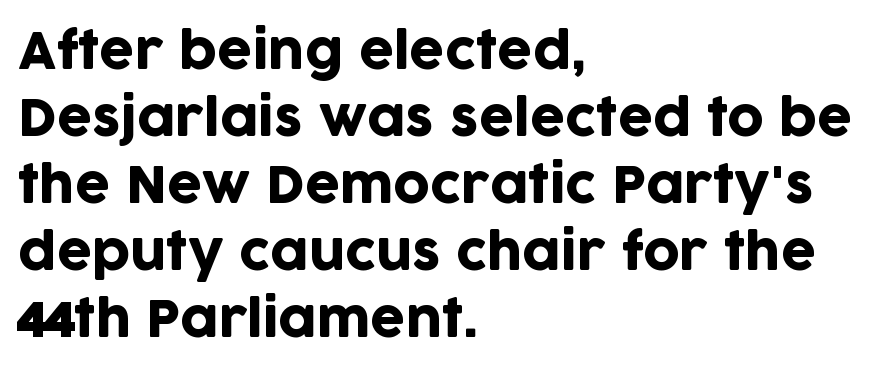
Vertical spacing — default. Plain, unruled lines of type. Does the copy run flush right? No — it runs flush left. A sans-serif font was chosen for this passage. Is the letter spacing exaggerated? No — it looks like the ordinary default.
